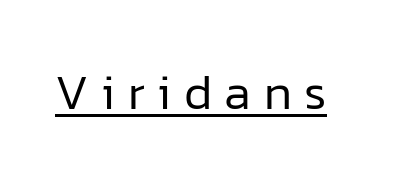
Quick note: underline on. A typesetter would mark this as roman, not italic. These lines are rendered in a variable-pitch font. Is the type heavy? It reads as light-to-regular instead.
